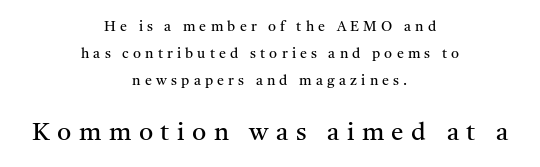
Type without underlining. Inter-character spacing is expanded well beyond the font's built-in metrics. Weight: in the light-to-regular range. The paragraph shown floats in the horizontal middle. Airy leading.
